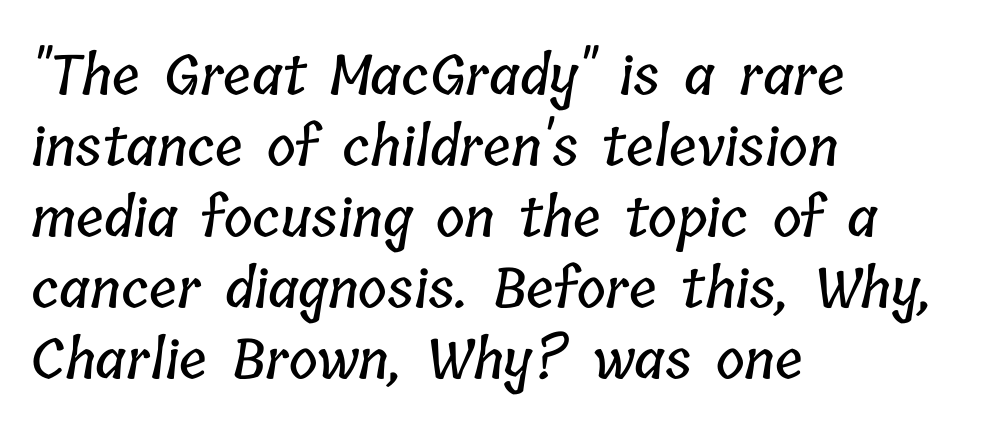
Q: Is the text underlined? A: No.
Q: How is the paragraph aligned? A: Left-aligned.
Q: Is the spacing between letters normal or unusually wide? A: Normal.
Q: Is the spacing between lines tight, normal or loose? A: Normal.
Q: Width (condensed, normal, or wide)? A: Condensed.
Q: Stroke contrast? A: Low.
Q: x-height? A: Medium.
Q: Monospaced? A: No.
